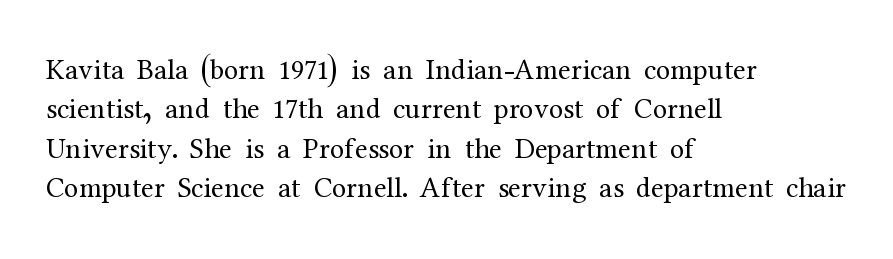
{"serif": "yes", "italic": "no", "bold": "no", "weight": "regular", "width": "normal", "stroke_contrast": "medium", "x_height": "medium", "monospaced": "no", "underline": "no", "align": "left", "line_spacing": "normal", "line_spacing_ratio": 1.36, "letter_spacing": "normal", "letter_spacing_em": 0.0, "glyph_px": 29}
